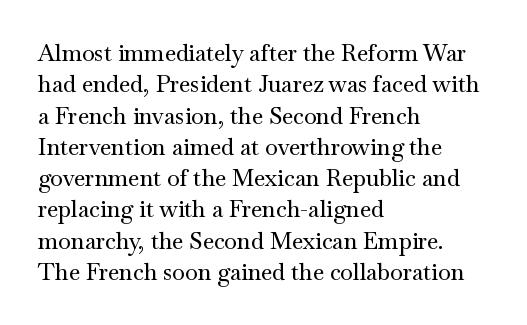
Q: Is the text italic (slanted)? A: No, it is upright.
Q: Is the text underlined? A: No.
Q: How is the paragraph aligned? A: Left-aligned.
Q: Is the spacing between letters normal or unusually wide? A: Normal.
Q: Is the spacing between lines tight, normal or loose? A: Normal.
